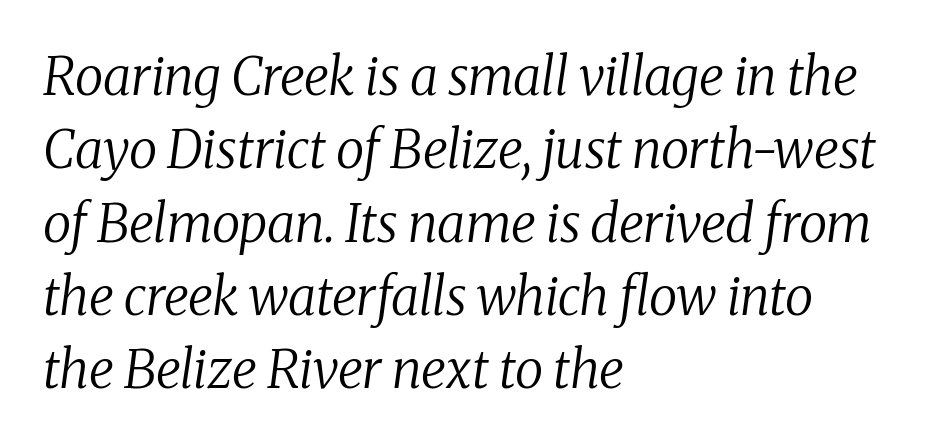
Q: Is the text bold? A: No.
Q: Is the text italic (slanted)? A: Yes, it leans right by about 8 degrees.
Q: Is the typeface a serif or a sans-serif typeface? A: Serif.
Q: Is the text underlined? A: No.
Q: How is the paragraph aligned? A: Left-aligned.
Q: Is the spacing between letters normal or unusually wide? A: Normal.
Q: Is the spacing between lines tight, normal or loose? A: Normal.
Q: Width (condensed, normal, or wide)? A: Normal.
Q: Stroke contrast? A: Medium.
Q: x-height? A: Medium.
Q: Monospaced? A: No.
